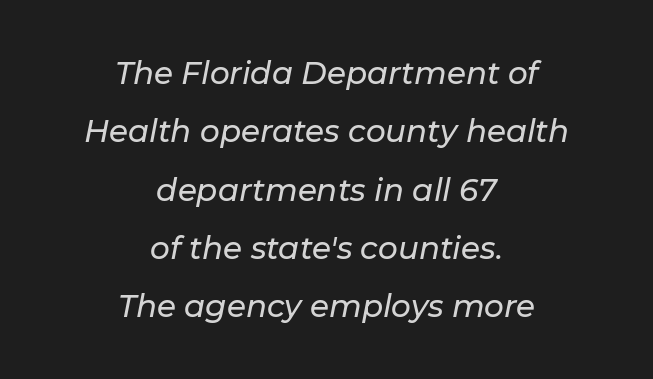
Q: Is the text italic (slanted)? A: Yes, it leans right by about 11 degrees.
Q: Is the text underlined? A: No.
Q: How is the paragraph aligned? A: Centered.
Q: Is the spacing between letters normal or unusually wide? A: Normal.
Q: Width (condensed, normal, or wide)? A: Normal.
Q: Stroke contrast? A: Low.
Q: x-height? A: Medium.
Q: Monospaced? A: No.
